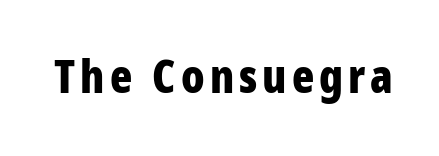
The image shows 46 px bold, condensed sans-serif type, upright; set not underlined; low stroke contrast and a large x-height.
